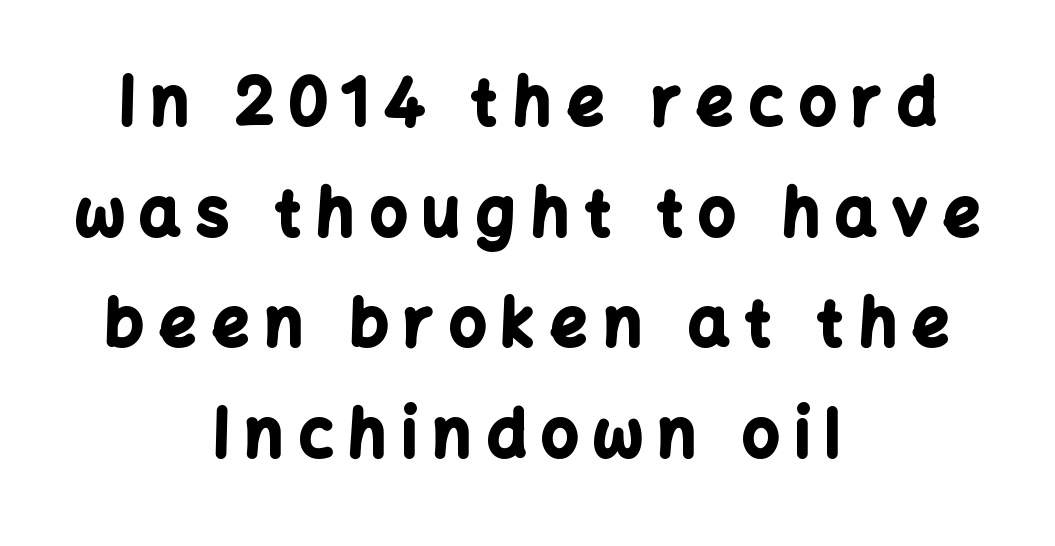
In terms of letterform style, serifs are entirely absent. Caption: expanded tracking, letters set apart. The passage shown is typed in a proportional face where columns would drift. Every character sits straight up, as roman type does. Does the copy run flush right? No — it is centered line by line.
